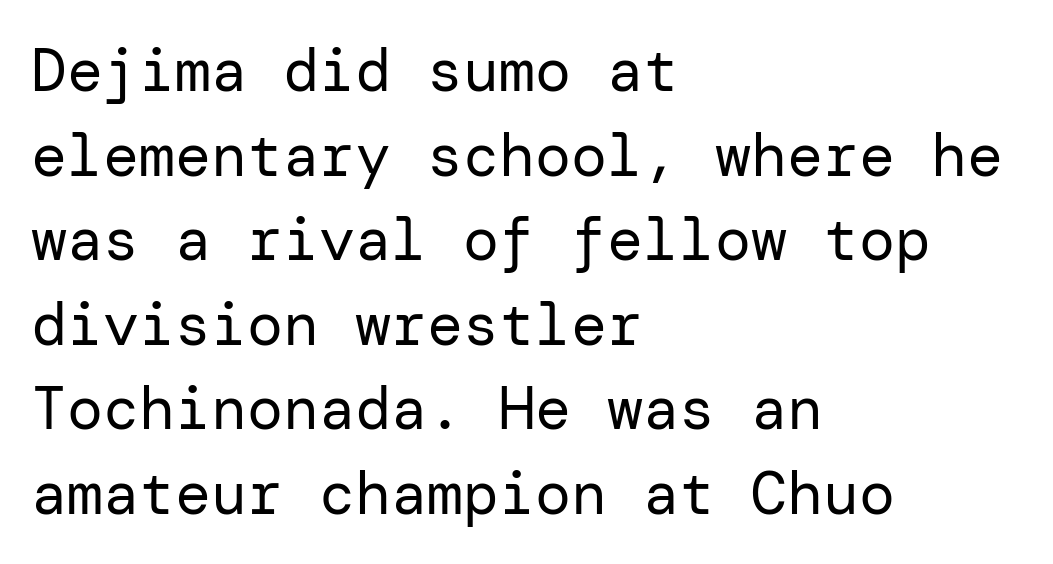
{"serif": "no", "italic": "no", "bold": "no", "weight": "regular", "width": "normal", "stroke_contrast": "low", "x_height": "medium", "underline": "no", "align": "left", "line_spacing": "normal", "line_spacing_ratio": 1.41, "letter_spacing": "normal", "letter_spacing_em": 0.0, "glyph_px": 60}
